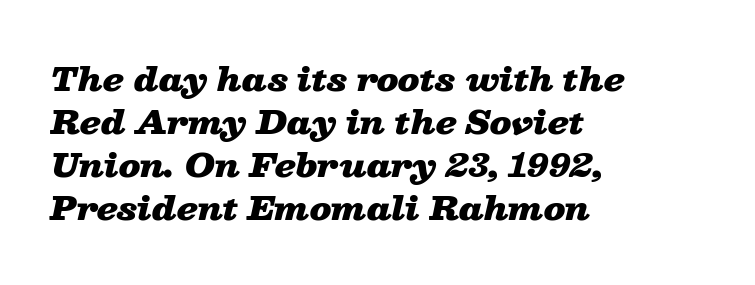
{"italic": "yes", "lean": "right", "slant_degrees": 13, "bold": "yes", "weight": "heavy", "width": "wide", "stroke_contrast": "low", "x_height": "medium", "monospaced": "no", "underline": "no", "align": "left", "line_spacing": "normal", "line_spacing_ratio": 1.34, "letter_spacing": "normal", "letter_spacing_em": 0.0, "glyph_px": 32}
